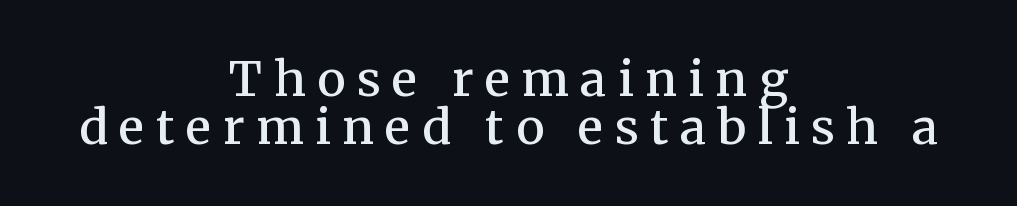
Typographic density is moderately raised because the face is semibold. A clean baseline with only descenders dipping below it. This block would grow much taller if given ordinary leading; it's compressed now. If you folded the block vertically in half, each line would mirror itself in length.
